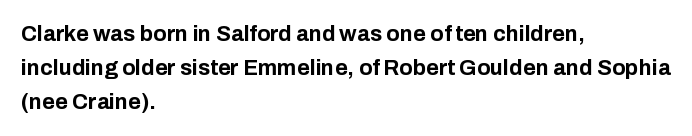
Underline: absent. Default kerning and tracking; the words read as compact shapes. Successive baselines arrive at the customary interval. You can tell it's not italic because the verticals are truly vertical. One-word summary of the alignment: left. These lines carry a lot of weight — the face is fully bold.
